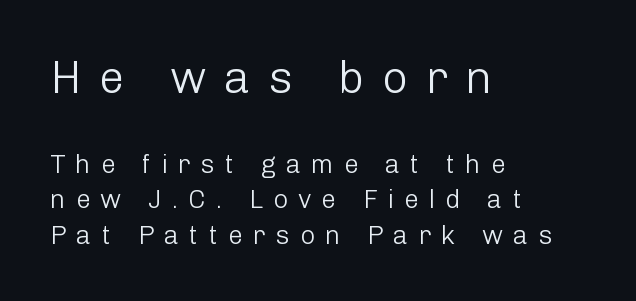
Q: Is the text bold? A: No.
Q: Is the text italic (slanted)? A: No, it is upright.
Q: Is the typeface a serif or a sans-serif typeface? A: Sans-serif.
Q: Is the text underlined? A: No.
Q: How is the paragraph aligned? A: Left-aligned.
Q: Is the spacing between letters normal or unusually wide? A: Unusually wide.
Q: Is the spacing between lines tight, normal or loose? A: Normal.
Q: Which block of text is set in a larger size, the first (top) or the second (bottom)? A: The first (top) one.
Q: Width (condensed, normal, or wide)? A: Normal.
Q: Stroke contrast? A: Low.
Q: x-height? A: Medium.
Q: Monospaced? A: No.
